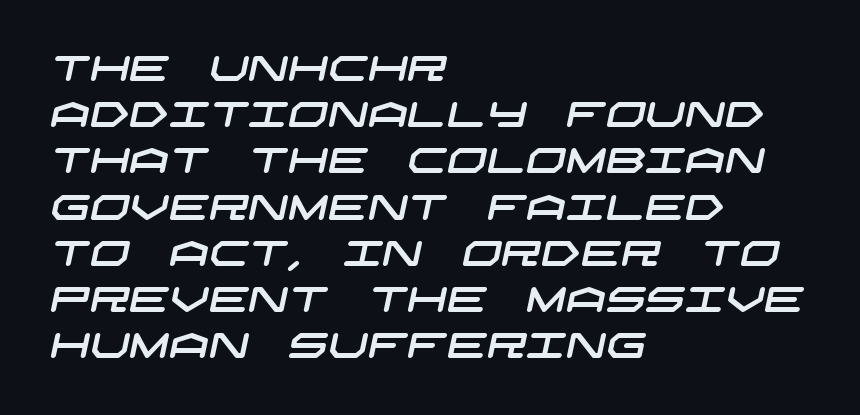
{"serif": "no", "width": "wide", "stroke_contrast": "low", "x_height": "large", "underline": "no", "align": "left", "line_spacing": "normal", "line_spacing_ratio": 1.32, "letter_spacing": "normal", "letter_spacing_em": 0.0, "glyph_px": 35}
